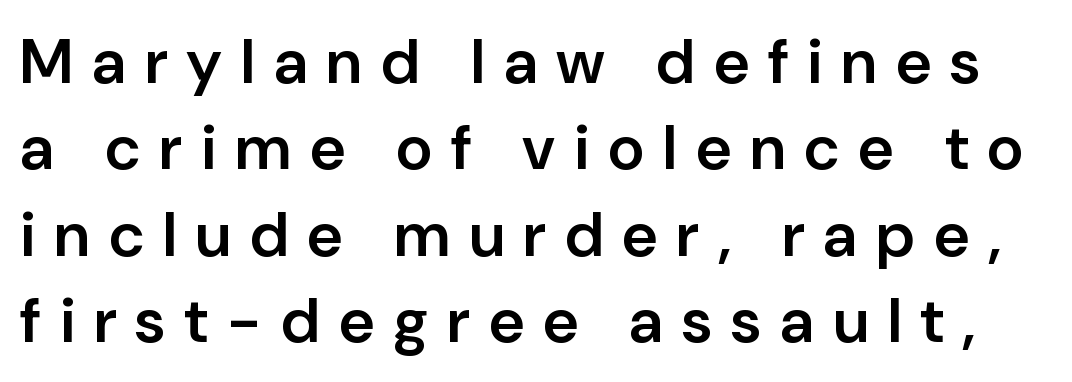
The rendering uses natural spacing where letterforms have individual widths. The lines sit at an ordinary, default distance from one another. Caption: semibold face, moderately heavy strokes. Every character sits straight up, as roman type does.
